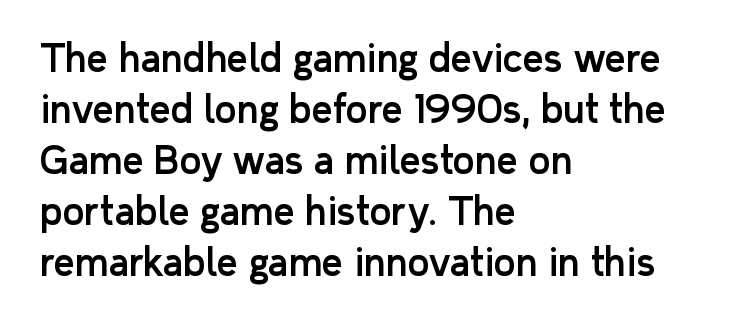
The image shows 37 px sans-serif type, upright; set left-aligned, normal line spacing (1.38x), normal letter spacing, not underlined; low stroke contrast and a medium x-height.
